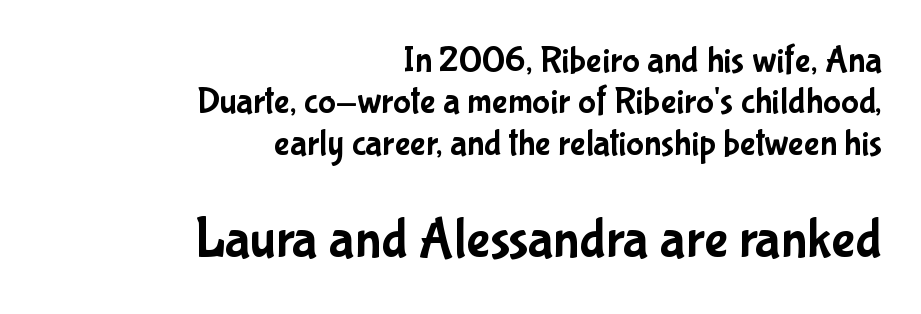
Q: Is the text italic (slanted)? A: No, it is upright.
Q: Is the typeface a serif or a sans-serif typeface? A: Sans-serif.
Q: Is the text underlined? A: No.
Q: How is the paragraph aligned? A: Right-aligned.
Q: Is the spacing between letters normal or unusually wide? A: Normal.
Q: Is the spacing between lines tight, normal or loose? A: Tight.
Q: Which block of text is set in a larger size, the first (top) or the second (bottom)? A: The second (bottom) one.
Q: Width (condensed, normal, or wide)? A: Condensed.
Q: Stroke contrast? A: Low.
Q: x-height? A: Medium.
Q: Monospaced? A: No.
